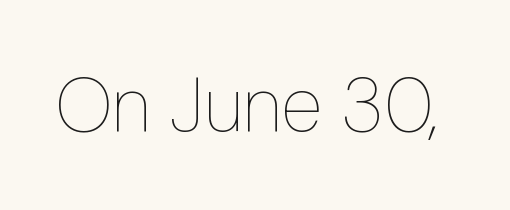
{"italic": "no", "bold": "no", "weight": "thin", "width": "condensed", "stroke_contrast": "low", "x_height": "medium", "monospaced": "no", "underline": "no", "letter_spacing": "normal", "letter_spacing_em": 0.0, "glyph_px": 76}
